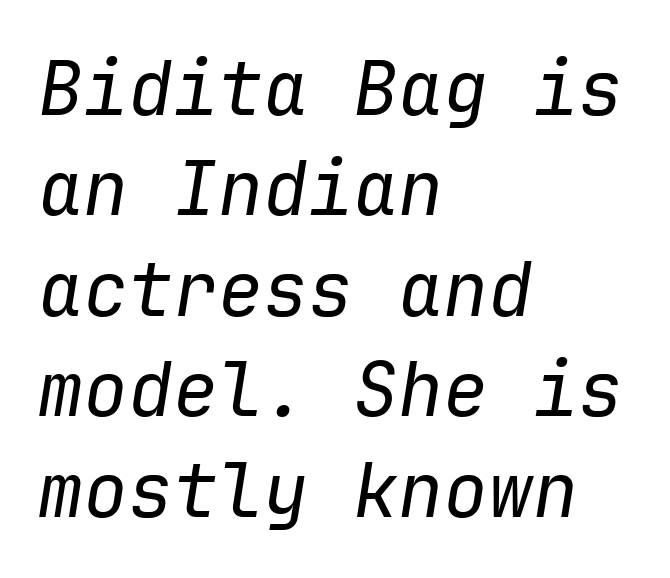
Q: Is the text bold? A: No.
Q: Is the text italic (slanted)? A: Yes, it leans right by about 9 degrees.
Q: Is the text underlined? A: No.
Q: How is the paragraph aligned? A: Left-aligned.
Q: Is the spacing between letters normal or unusually wide? A: Normal.
Q: Is the spacing between lines tight, normal or loose? A: Normal.
Q: Width (condensed, normal, or wide)? A: Normal.
Q: Stroke contrast? A: Low.
Q: x-height? A: Medium.
Q: Monospaced? A: Yes.
